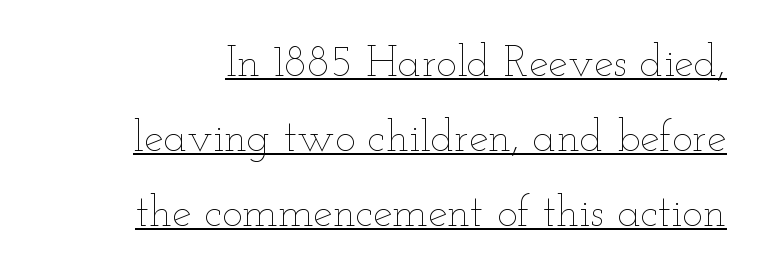
The passage shown is typed in a proportional face where columns would drift. How are the letters spaced? Ordinarily, with no added tracking. The axis of the letterforms is exactly vertical. The passage shown is not bold in any degree.
